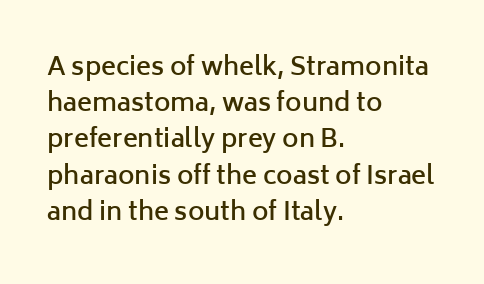
Q: Is the text bold? A: Semi-bold.
Q: Is the text italic (slanted)? A: No, it is upright.
Q: Is the text underlined? A: No.
Q: How is the paragraph aligned? A: Left-aligned.
Q: Is the spacing between letters normal or unusually wide? A: Normal.
Q: Is the spacing between lines tight, normal or loose? A: Normal.
